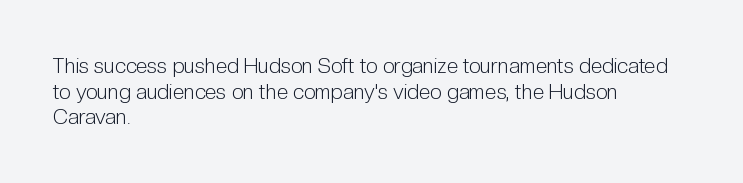
{"italic": "no", "bold": "no", "underline": "no", "align": "left", "line_spacing_ratio": 1.22, "letter_spacing": "normal", "letter_spacing_em": 0.0, "glyph_px": 21}
